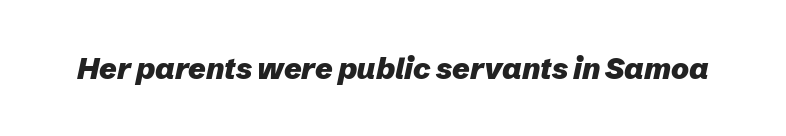
{"italic": "yes", "lean": "right", "slant_degrees": 12, "bold": "yes", "weight": "heavy", "width": "normal", "stroke_contrast": "low", "x_height": "medium", "monospaced": "no", "underline": "no", "letter_spacing": "normal", "letter_spacing_em": 0.0, "glyph_px": 30}
